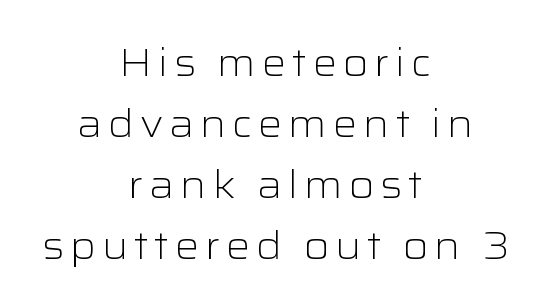
The image shows 39 px light, wide sans-serif type, upright; set centered, normal line spacing (1.56x), not underlined; low stroke contrast and a medium x-height.
